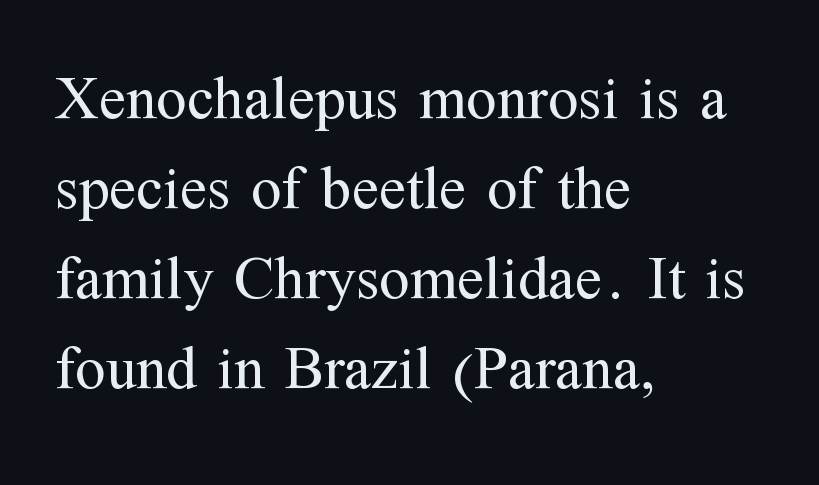
Q: Is the text bold? A: No.
Q: Is the text italic (slanted)? A: No, it is upright.
Q: Is the typeface a serif or a sans-serif typeface? A: Serif.
Q: Is the text underlined? A: No.
Q: How is the paragraph aligned? A: Left-aligned.
Q: Is the spacing between letters normal or unusually wide? A: Normal.
Q: Is the spacing between lines tight, normal or loose? A: Normal.
Q: Width (condensed, normal, or wide)? A: Normal.
Q: Stroke contrast? A: Medium.
Q: x-height? A: Medium.
Q: Monospaced? A: No.
